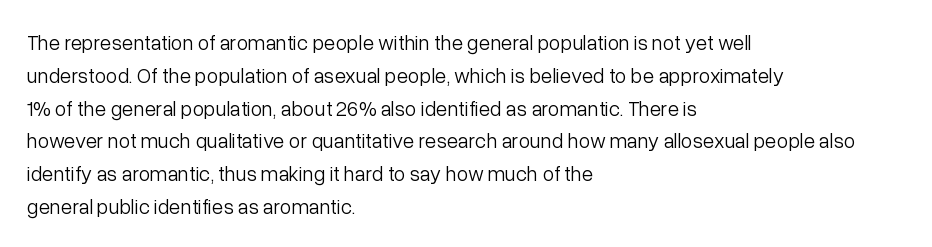
Q: Is the text bold? A: No.
Q: Is the text italic (slanted)? A: No, it is upright.
Q: Is the text underlined? A: No.
Q: How is the paragraph aligned? A: Left-aligned.
Q: Is the spacing between letters normal or unusually wide? A: Normal.
Q: Is the spacing between lines tight, normal or loose? A: Normal.
